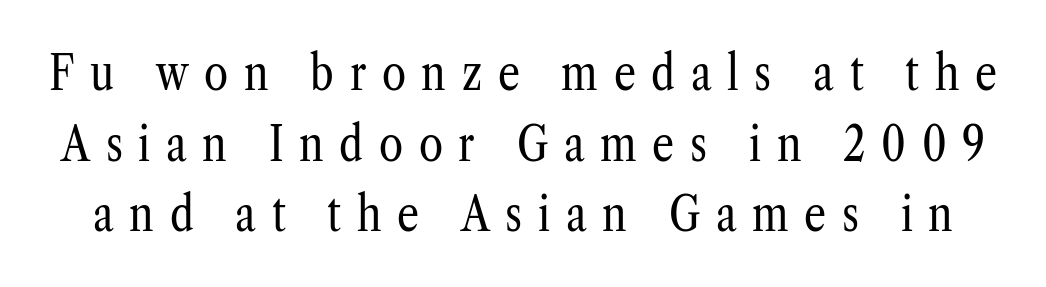
The image shows 49 px regular-weight, condensed serif type, upright; set normal line spacing (1.44x), unusually wide letter spacing (+0.32 em), not underlined; low stroke contrast and a medium x-height.
